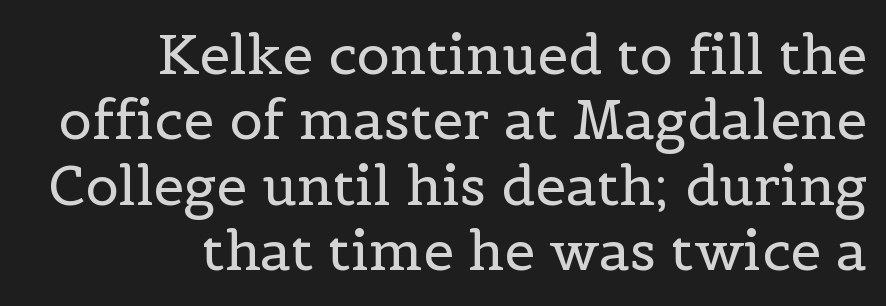
{"serif": "yes", "italic": "no", "bold": "no", "weight": "regular", "width": "normal", "x_height": "medium", "monospaced": "no", "underline": "no", "align": "right", "line_spacing_ratio": 1.19, "letter_spacing": "normal", "letter_spacing_em": 0.0, "glyph_px": 55}
